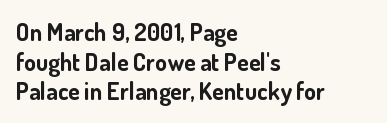
{"italic": "no", "bold": "yes", "underline": "no", "align": "left", "line_spacing_ratio": 1.23, "letter_spacing": "normal", "letter_spacing_em": 0.0, "glyph_px": 24}
